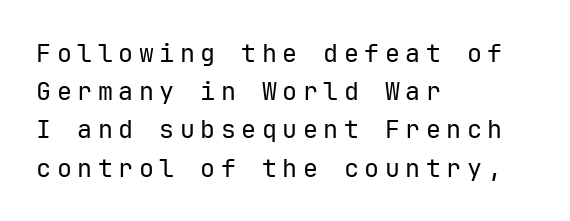
Q: Is the text bold? A: No.
Q: Is the text italic (slanted)? A: No, it is upright.
Q: Is the text underlined? A: No.
Q: How is the paragraph aligned? A: Left-aligned.
Q: Is the spacing between letters normal or unusually wide? A: Unusually wide.
Q: Is the spacing between lines tight, normal or loose? A: Normal.
